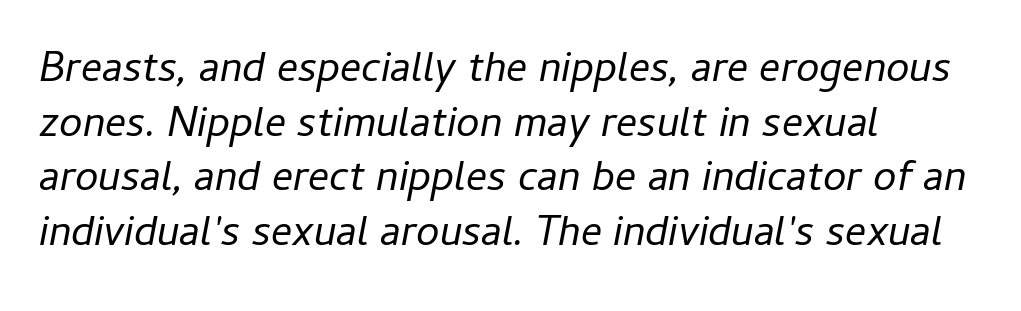
The image shows 42 px regular-weight type, italic (leaning right); set left-aligned, normal line spacing (1.3x), normal letter spacing, not underlined; low stroke contrast and a medium x-height.
